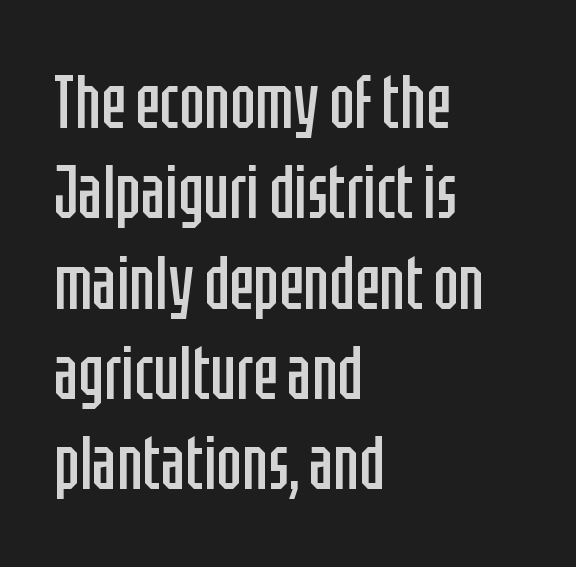
The image shows 74 px regular-weight, condensed sans-serif type, upright; set left-aligned, line spacing 1.22x, normal letter spacing, not underlined; low stroke contrast and a large x-height.
